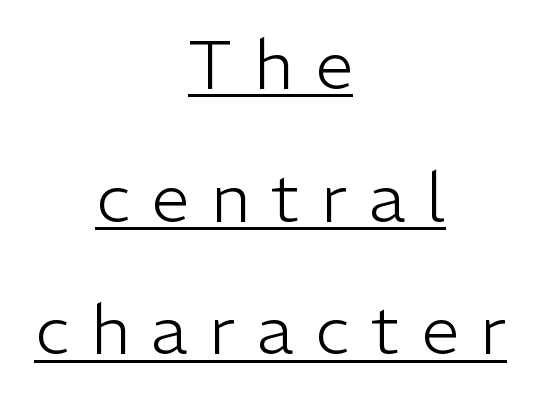
{"serif": "no", "italic": "no", "bold": "no", "weight": "light", "width": "normal", "stroke_contrast": "low", "x_height": "medium", "monospaced": "no", "underline": "yes", "align": "center", "line_spacing": "loose", "line_spacing_ratio": 1.95, "letter_spacing": "wide", "letter_spacing_em": 0.32, "glyph_px": 68}
